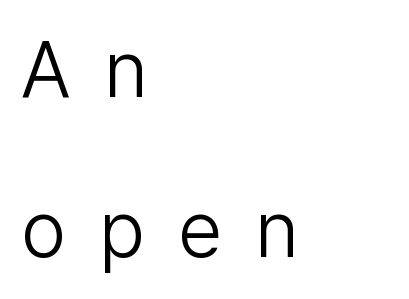
Character widths vary here, with narrow letters taking less room than wide ones. The space directly below the letters is spotless. Tall strokes in this sample are plumb rather than angled. This is not heavy type; no bold has been used. Here the glyphs are tracked loosely, breaking word shapes into spaced letters.
